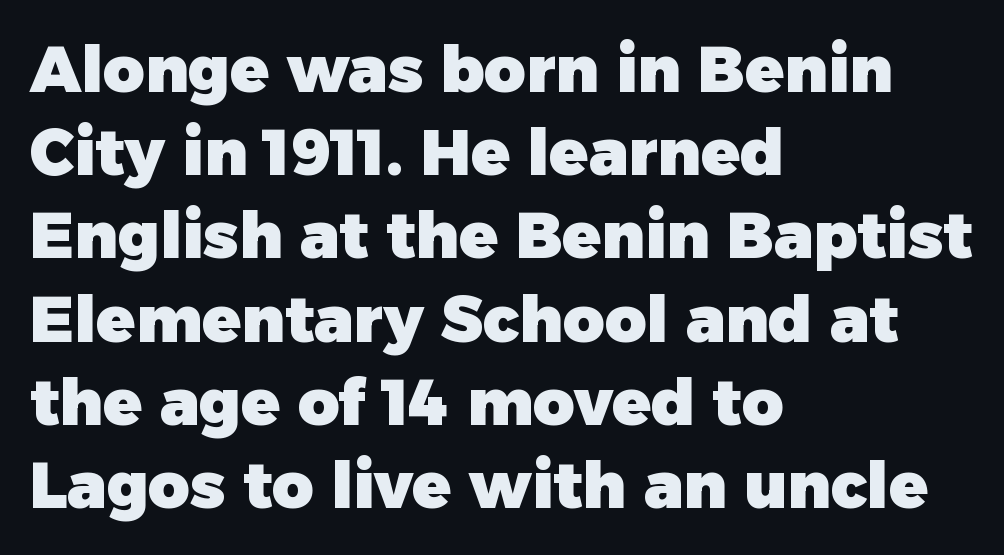
The image shows 64 px heavy sans-serif type, upright; set left-aligned, normal line spacing (1.3x), normal letter spacing, not underlined; low stroke contrast and a medium x-height.
